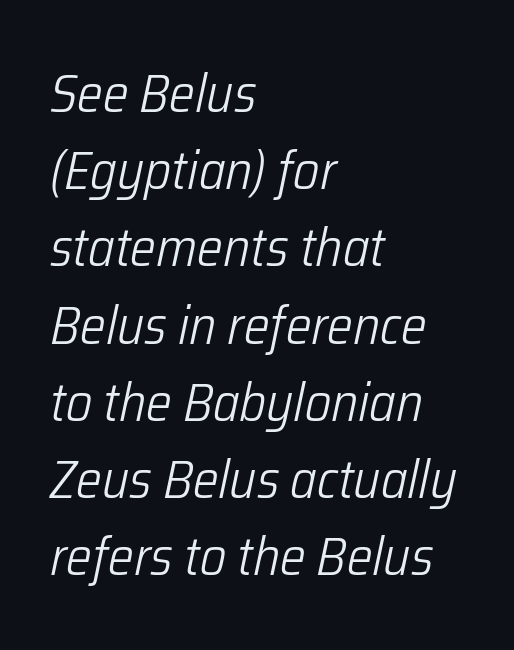
The image shows 54 px light, condensed type, italic (leaning right); set left-aligned, normal line spacing (1.43x), normal letter spacing, not underlined; low stroke contrast and a medium x-height.
